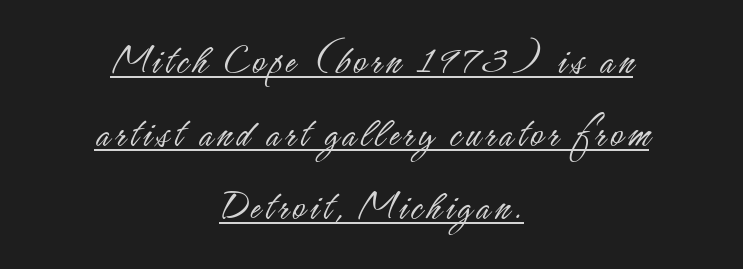
Q: Is the text bold? A: No.
Q: Is the text italic (slanted)? A: Yes.
Q: Is the typeface a serif or a sans-serif typeface? A: Sans-serif.
Q: Is the text underlined? A: Yes.
Q: How is the paragraph aligned? A: Centered.
Q: Is the spacing between lines tight, normal or loose? A: Normal.
Q: Width (condensed, normal, or wide)? A: Condensed.
Q: Stroke contrast? A: Low.
Q: x-height? A: Small.
Q: Monospaced? A: No.
